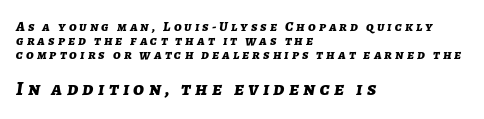
Q: Is the text bold? A: Yes.
Q: Is the text italic (slanted)? A: Yes, it leans right by about 7 degrees.
Q: Is the text underlined? A: No.
Q: How is the paragraph aligned? A: Left-aligned.
Q: Is the spacing between letters normal or unusually wide? A: Unusually wide.
Q: Is the spacing between lines tight, normal or loose? A: Tight.
Q: Which block of text is set in a larger size, the first (top) or the second (bottom)? A: The second (bottom) one.
